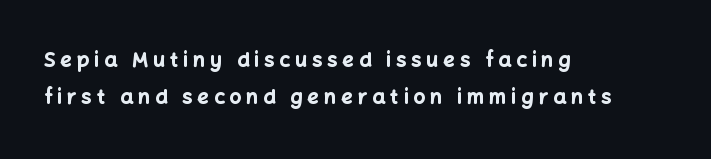
Emphasis by weight is at full strength: bold. The specimen omits any rule beneath the text block's lines. Casual observation: everything's shoved over to the left. The lettering holds an erect, upright posture throughout. Words appear elongated and porous because spacing is wide.
